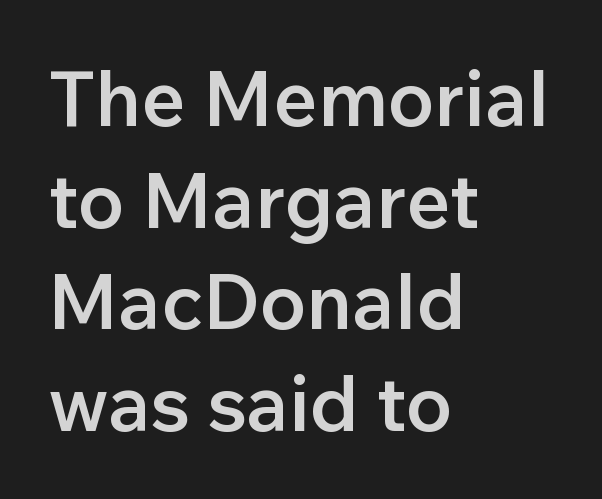
The font is running at a semibold setting, under full bold. Is there much room between lines? A standard amount, neither cramped nor airy. Character widths vary here, with narrow letters taking less room than wide ones. Line starts are locked; line ends wander. What kind of face is this? One without serifs — a sans. Tall strokes in this sample are plumb rather than angled.
